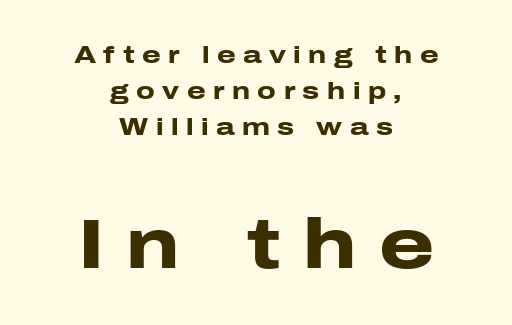
Q: Is the text bold? A: Yes.
Q: Is the text italic (slanted)? A: No, it is upright.
Q: Is the typeface a serif or a sans-serif typeface? A: Sans-serif.
Q: Is the text underlined? A: No.
Q: How is the paragraph aligned? A: Centered.
Q: Is the spacing between letters normal or unusually wide? A: Unusually wide.
Q: Is the spacing between lines tight, normal or loose? A: Normal.
Q: Which block of text is set in a larger size, the first (top) or the second (bottom)? A: The second (bottom) one.
Q: Width (condensed, normal, or wide)? A: Wide.
Q: Stroke contrast? A: Low.
Q: x-height? A: Medium.
Q: Monospaced? A: No.
